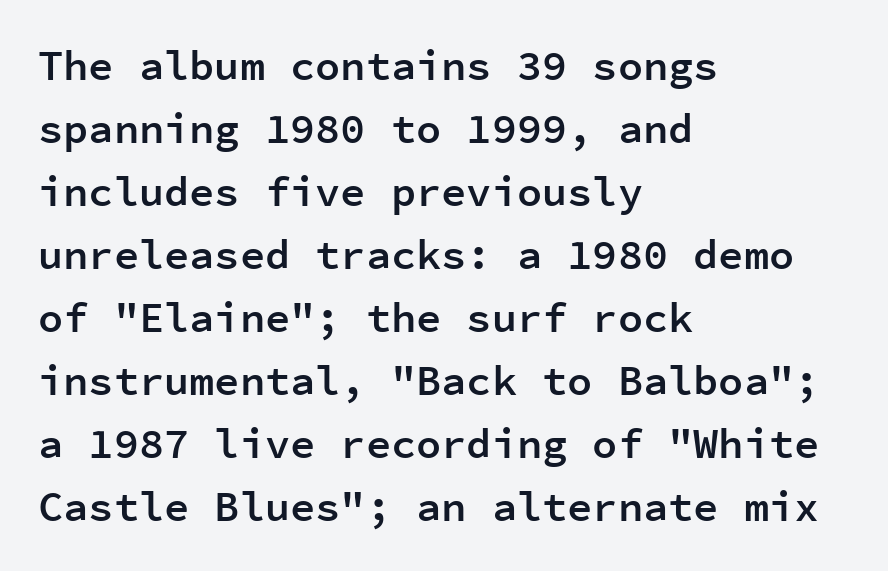
The image shows 42 px semibold sans-serif type, upright, monospaced; set left-aligned, normal line spacing (1.5x), normal letter spacing, not underlined; low stroke contrast and a medium x-height.
